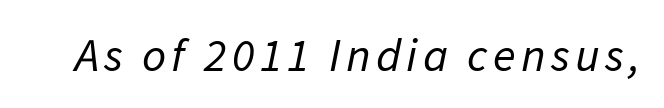
This sample has the flowing, uneven cadence of proportional lettering. Unmarked baselines from the first word to the last. Is this a heavy cut? Hardly; it is regular or lighter. Typographically, this falls in the sans-serif category.
